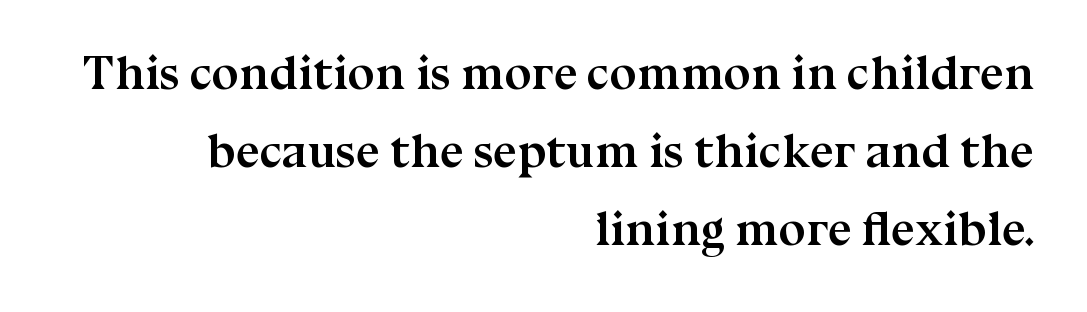
This sample has the flowing, uneven cadence of proportional lettering. Right-aligned paragraph, ragged on the left. As a designer I'd log this as weight 700, bold. Unlike a clean sans, this face finishes its strokes with serifs.
